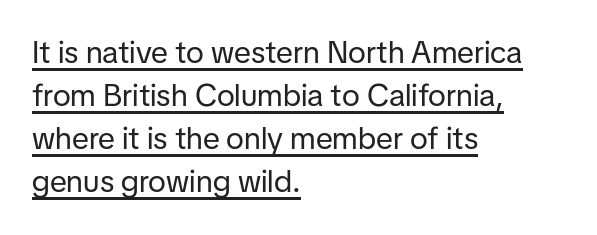
On a weight scale, this lands at 450 or below. The horizontal fit of the characters is conventional and even. The space between consecutive lines is moderate. Stroke terminals: plain, sans-serif. Does a line run under the words? Yes, clearly.
